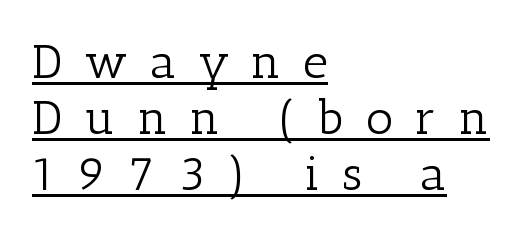
{"serif": "yes", "italic": "no", "bold": "no", "weight": "light", "width": "normal", "stroke_contrast": "low", "x_height": "medium", "monospaced": "no", "underline": "yes", "align": "left", "line_spacing_ratio": 1.17, "letter_spacing": "wide", "letter_spacing_em": 0.46, "glyph_px": 48}
